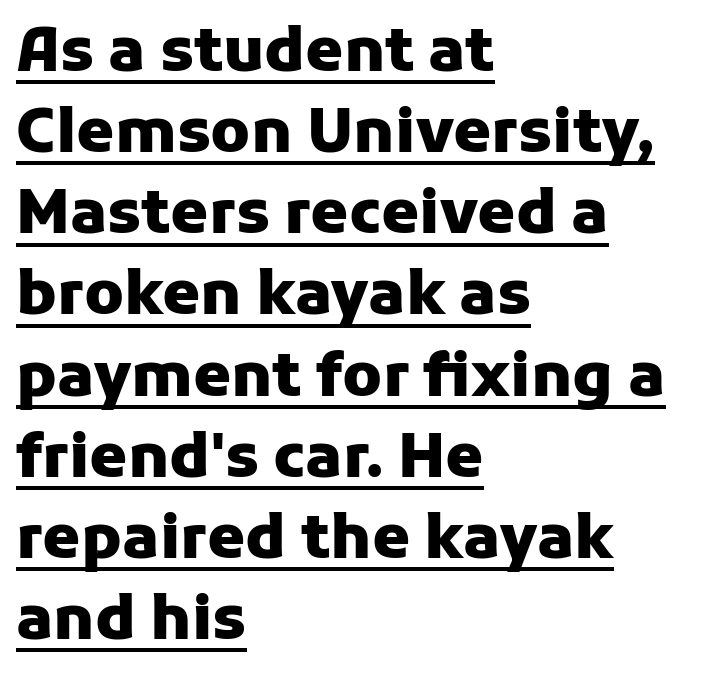
The image shows 61 px heavy sans-serif type, upright; set left-aligned, normal line spacing (1.33x), normal letter spacing, underlined; low stroke contrast and a medium x-height.
